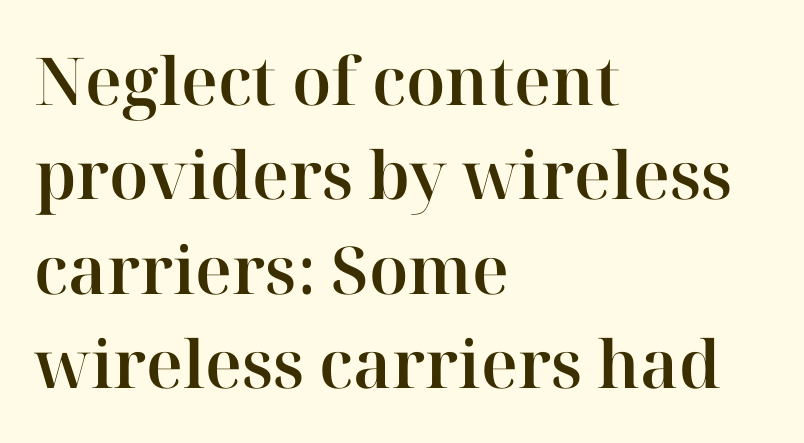
{"serif": "yes", "italic": "no", "width": "normal", "stroke_contrast": "high", "x_height": "medium", "monospaced": "no", "underline": "no", "align": "left", "line_spacing": "normal", "line_spacing_ratio": 1.43, "letter_spacing": "normal", "letter_spacing_em": 0.0, "glyph_px": 66}
